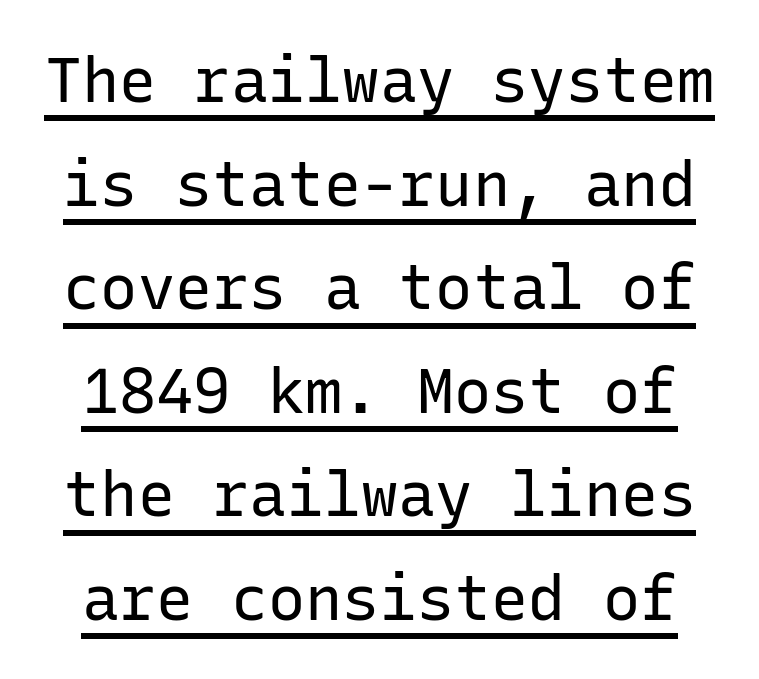
These lines were composed using upright roman letters. The line-height multiplier appears to be the usual default. Each letter, wide or thin by design, is forced into the same width here. Emphasis is given by a line drawn under the lettering.
